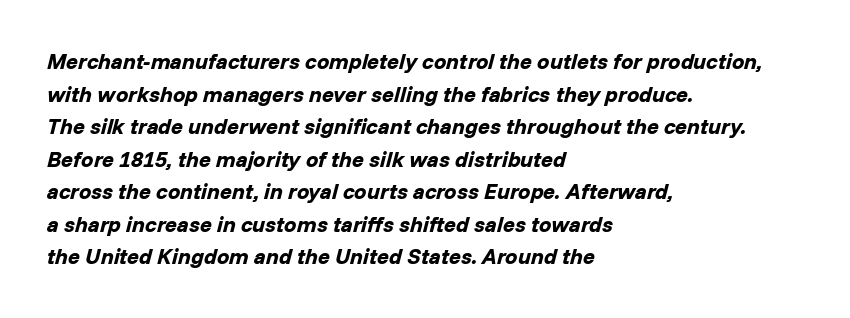
The glyphs look as if they've been sheared to an angle. Anything drawn beneath the words? Only blank space. If you measured baseline to baseline, you'd find a middling distance. Each word holds together tightly as a unit, with standard inter-letter gaps.
